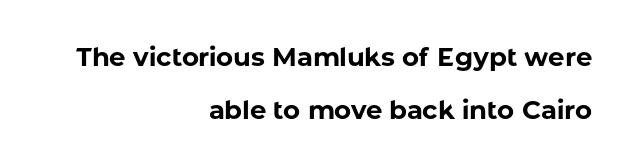
Q: Is the text bold? A: Yes.
Q: Is the text italic (slanted)? A: No, it is upright.
Q: Is the text underlined? A: No.
Q: How is the paragraph aligned? A: Right-aligned.
Q: Is the spacing between letters normal or unusually wide? A: Normal.
Q: Is the spacing between lines tight, normal or loose? A: Loose.
